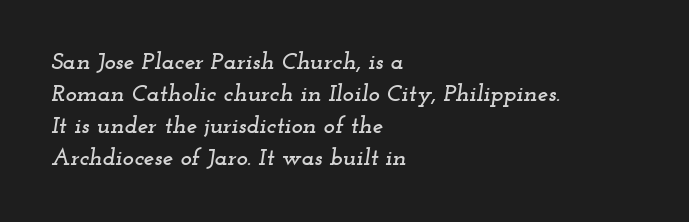
The lines in this sample share a left origin and differ only in where they stop. Slant detected: the letters are inclined. Unmarked baselines from the first word to the last. How would I describe the line gaps? Plain and ordinary.
